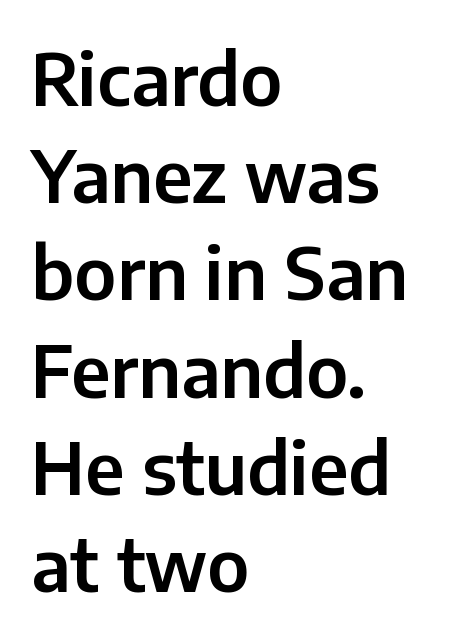
{"serif": "no", "italic": "no", "width": "normal", "stroke_contrast": "low", "x_height": "medium", "monospaced": "no", "underline": "no", "align": "left", "line_spacing": "normal", "line_spacing_ratio": 1.35, "letter_spacing": "normal", "letter_spacing_em": 0.0, "glyph_px": 72}
